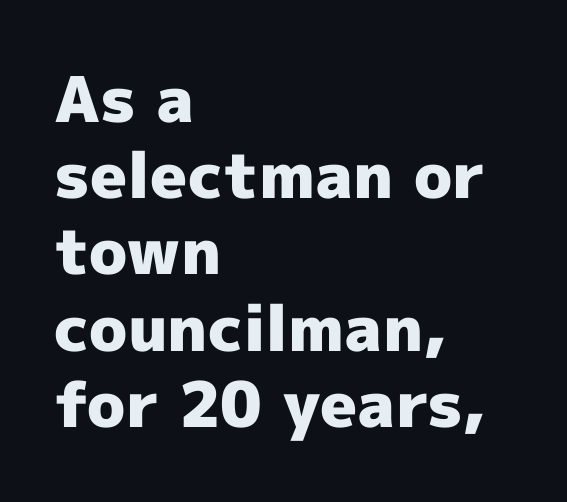
Q: Is the text bold? A: Yes.
Q: Is the text italic (slanted)? A: No, it is upright.
Q: Is the typeface a serif or a sans-serif typeface? A: Sans-serif.
Q: Is the text underlined? A: No.
Q: How is the paragraph aligned? A: Left-aligned.
Q: Is the spacing between letters normal or unusually wide? A: Normal.
Q: Width (condensed, normal, or wide)? A: Normal.
Q: x-height? A: Medium.
Q: Monospaced? A: No.
